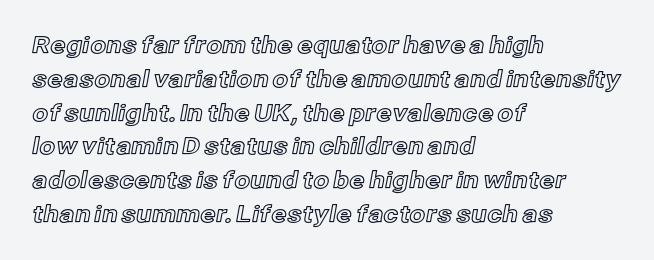
Left-aligned paragraph, ragged on the right. Compared with typical body copy, the letter spacing here is the same. Baseline-to-baseline distance is the conventional proportion of letter height. The string is rendered with underlining switched off.
